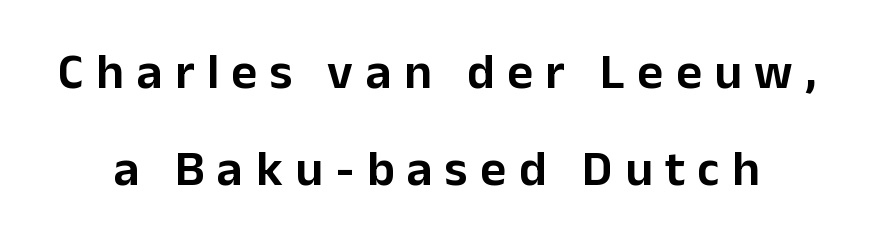
Q: Is the text italic (slanted)? A: No, it is upright.
Q: Is the typeface a serif or a sans-serif typeface? A: Sans-serif.
Q: Is the text underlined? A: No.
Q: Is the spacing between letters normal or unusually wide? A: Unusually wide.
Q: Is the spacing between lines tight, normal or loose? A: Loose.
Q: Width (condensed, normal, or wide)? A: Normal.
Q: Stroke contrast? A: Low.
Q: x-height? A: Medium.
Q: Monospaced? A: No.
